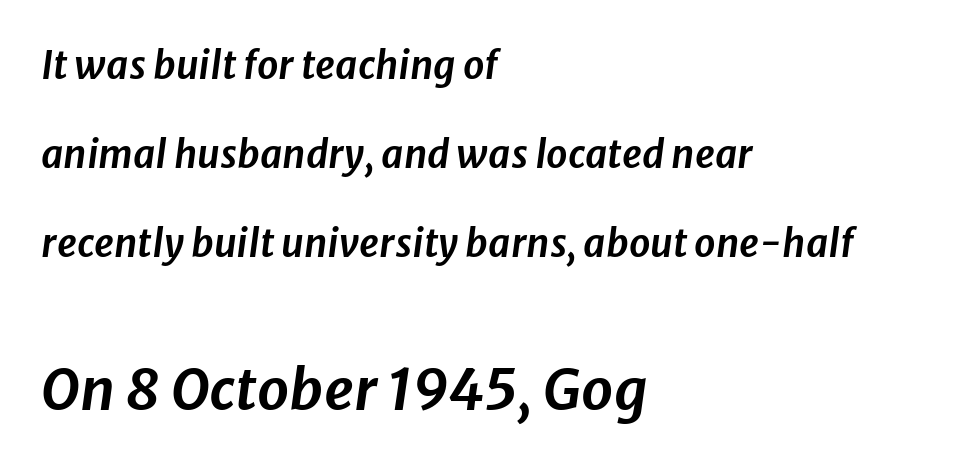
Q: Is the text italic (slanted)? A: Yes, it leans right by about 8 degrees.
Q: Is the text underlined? A: No.
Q: How is the paragraph aligned? A: Left-aligned.
Q: Is the spacing between letters normal or unusually wide? A: Normal.
Q: Is the spacing between lines tight, normal or loose? A: Loose.
Q: Which block of text is set in a larger size, the first (top) or the second (bottom)? A: The second (bottom) one.
Q: Width (condensed, normal, or wide)? A: Normal.
Q: Stroke contrast? A: Low.
Q: x-height? A: Medium.
Q: Monospaced? A: No.
